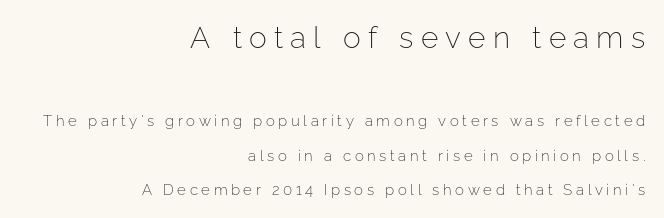
Q: Is the text bold? A: No.
Q: Is the text italic (slanted)? A: No, it is upright.
Q: Is the typeface a serif or a sans-serif typeface? A: Sans-serif.
Q: Is the text underlined? A: No.
Q: How is the paragraph aligned? A: Right-aligned.
Q: Is the spacing between letters normal or unusually wide? A: Unusually wide.
Q: Is the spacing between lines tight, normal or loose? A: Loose.
Q: Which block of text is set in a larger size, the first (top) or the second (bottom)? A: The first (top) one.
Q: Width (condensed, normal, or wide)? A: Normal.
Q: Stroke contrast? A: Low.
Q: x-height? A: Medium.
Q: Monospaced? A: No.
